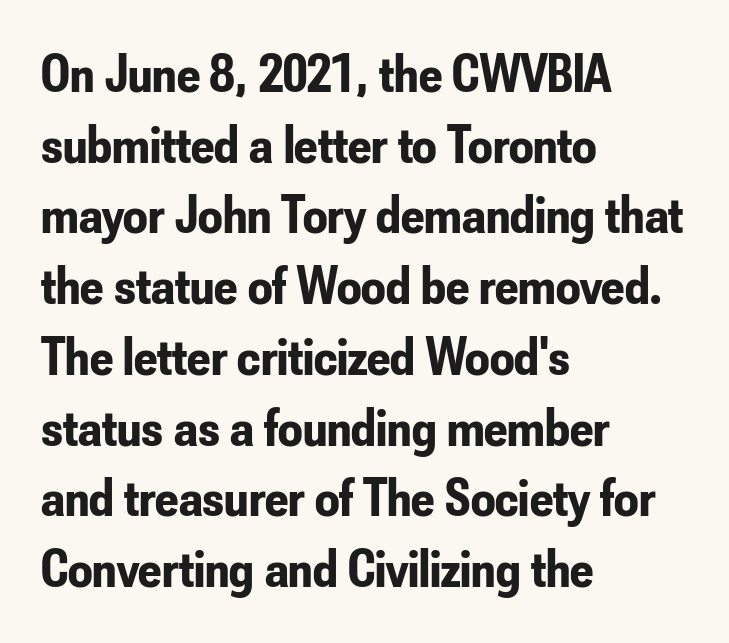
Q: Is the text bold? A: Yes.
Q: Is the text italic (slanted)? A: No, it is upright.
Q: Is the typeface a serif or a sans-serif typeface? A: Sans-serif.
Q: Is the text underlined? A: No.
Q: How is the paragraph aligned? A: Left-aligned.
Q: Is the spacing between letters normal or unusually wide? A: Normal.
Q: Is the spacing between lines tight, normal or loose? A: Normal.
Q: Width (condensed, normal, or wide)? A: Condensed.
Q: Stroke contrast? A: Low.
Q: x-height? A: Small.
Q: Monospaced? A: No.
